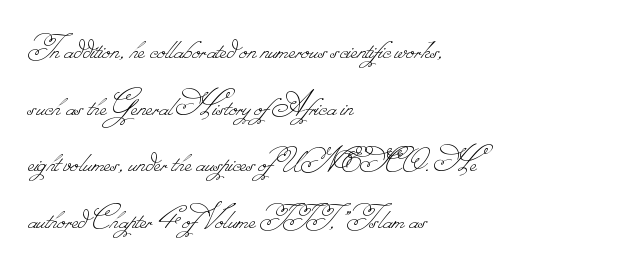
Q: Is the text bold? A: No.
Q: Is the text underlined? A: No.
Q: How is the paragraph aligned? A: Left-aligned.
Q: Is the spacing between letters normal or unusually wide? A: Normal.
Q: Is the spacing between lines tight, normal or loose? A: Normal.
Q: Width (condensed, normal, or wide)? A: Normal.
Q: Stroke contrast? A: Low.
Q: Monospaced? A: No.
